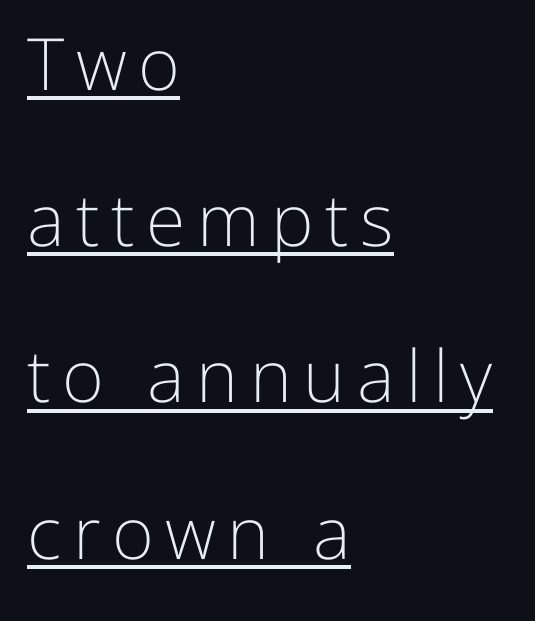
{"serif": "no", "italic": "no", "bold": "no", "weight": "light", "width": "normal", "stroke_contrast": "low", "x_height": "medium", "monospaced": "no", "underline": "yes", "align": "left", "line_spacing": "loose", "line_spacing_ratio": 2.17, "glyph_px": 72}
